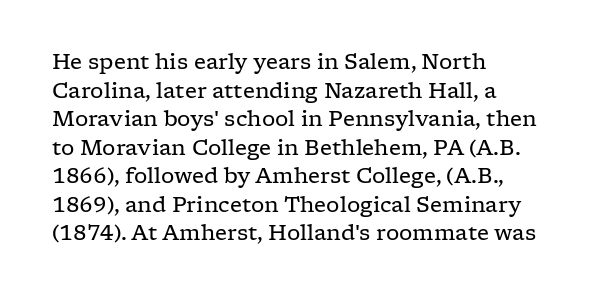
Q: Is the text bold? A: No.
Q: Is the text italic (slanted)? A: No, it is upright.
Q: Is the text underlined? A: No.
Q: How is the paragraph aligned? A: Left-aligned.
Q: Is the spacing between letters normal or unusually wide? A: Normal.
Q: Is the spacing between lines tight, normal or loose? A: Normal.
